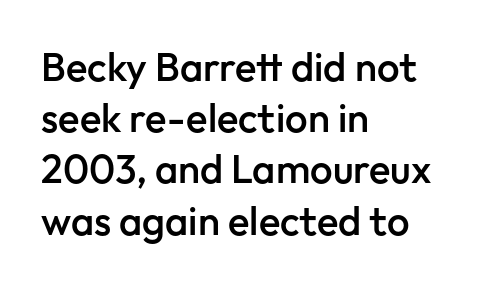
{"serif": "no", "italic": "no", "bold": "semi", "weight": "semibold", "width": "normal", "stroke_contrast": "low", "x_height": "medium", "monospaced": "no", "underline": "no", "align": "left", "line_spacing": "normal", "line_spacing_ratio": 1.28, "letter_spacing": "normal", "letter_spacing_em": 0.0, "glyph_px": 40}
